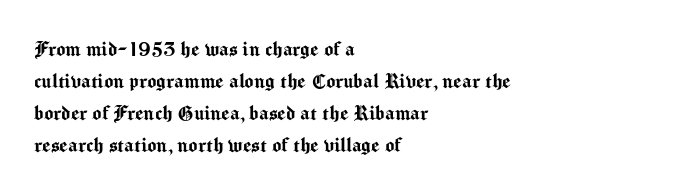
Q: Is the text italic (slanted)? A: No, it is upright.
Q: Is the text underlined? A: No.
Q: How is the paragraph aligned? A: Left-aligned.
Q: Is the spacing between letters normal or unusually wide? A: Normal.
Q: Is the spacing between lines tight, normal or loose? A: Normal.
